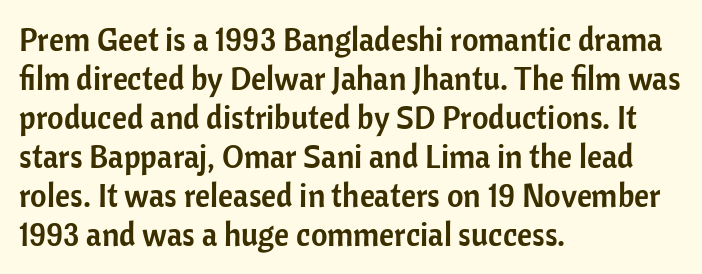
The passage shown is typed in a proportional face where columns would drift. Italic: no, the glyphs are upright roman. Lines of text with bare space underneath. Compared with a centered layout, this one pins lines to the left instead. Nothing sits at the stroke ends, so this counts as sans-serif. The rendering keeps characters at their native spacing.
